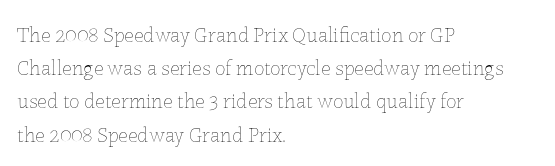
The image shows 21 px text type, upright; set left-aligned, normal line spacing (1.58x), normal letter spacing, not underlined.
